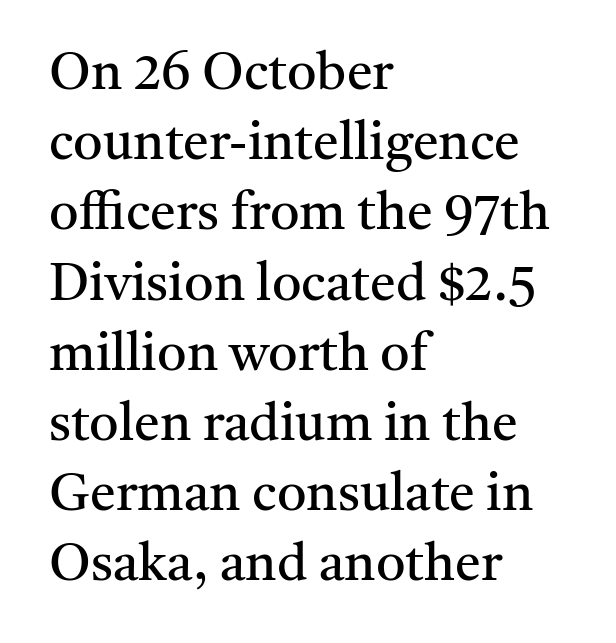
Is this a fixed-width face? No — the glyphs have proportional, varying widths. These lines are composed in type with serifs. Weight: regular or lighter. Line beginnings align vertically; line endings do not.
